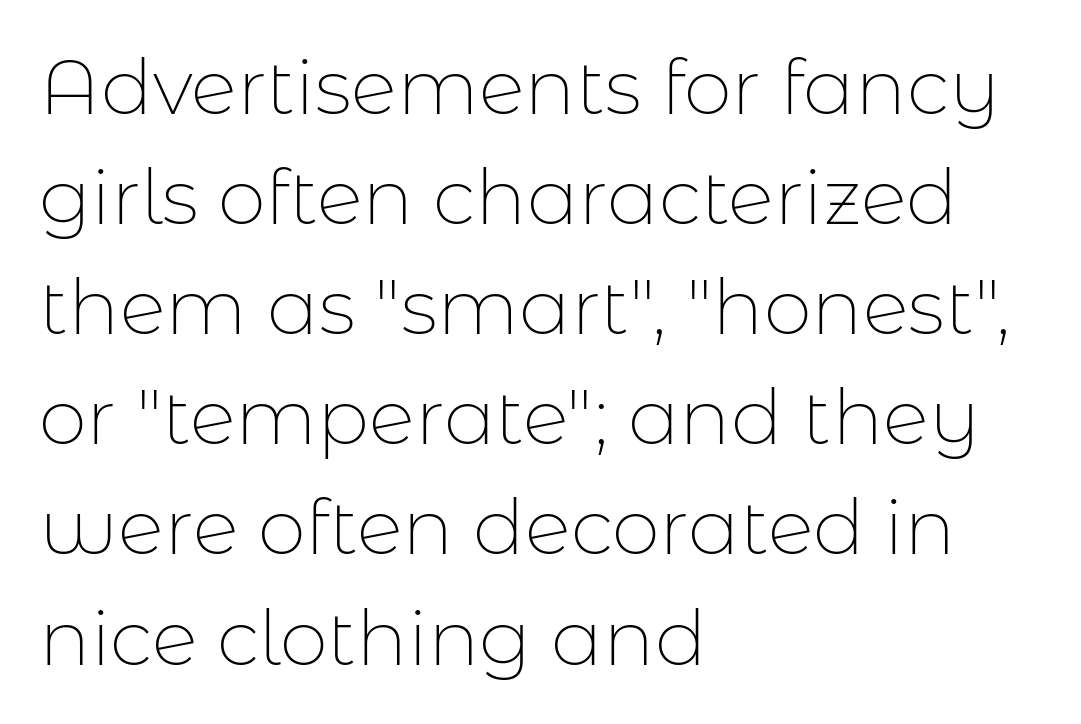
Q: Is the text bold? A: No.
Q: Is the text italic (slanted)? A: No, it is upright.
Q: Is the typeface a serif or a sans-serif typeface? A: Sans-serif.
Q: Is the text underlined? A: No.
Q: How is the paragraph aligned? A: Left-aligned.
Q: Is the spacing between letters normal or unusually wide? A: Normal.
Q: Is the spacing between lines tight, normal or loose? A: Normal.
Q: Width (condensed, normal, or wide)? A: Normal.
Q: Stroke contrast? A: Low.
Q: x-height? A: Medium.
Q: Monospaced? A: No.
